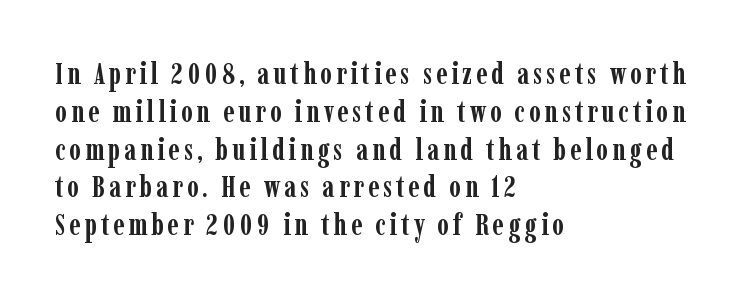
{"serif": "yes", "italic": "no", "bold": "yes", "weight": "semibold", "width": "condensed", "stroke_contrast": "low", "x_height": "medium", "monospaced": "no", "underline": "no", "align": "left", "line_spacing": "normal", "line_spacing_ratio": 1.26, "glyph_px": 30}
